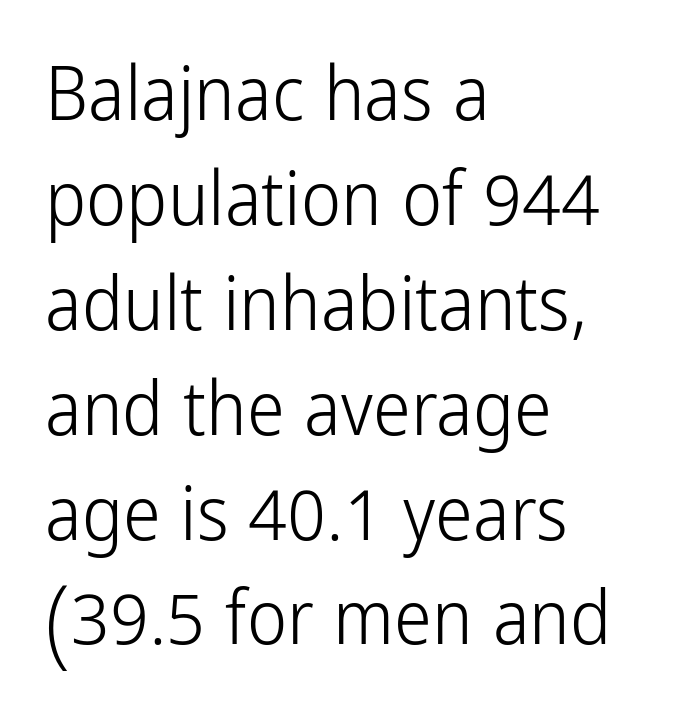
The image shows 76 px light, condensed sans-serif type, upright; set left-aligned, normal line spacing (1.38x), normal letter spacing, not underlined; low stroke contrast and a medium x-height.
